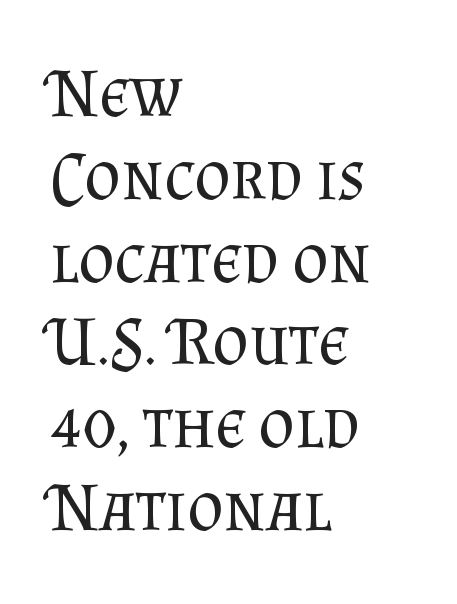
The image shows 69 px regular-weight serif type, upright; set left-aligned, line spacing 1.2x, normal letter spacing, not underlined; medium stroke contrast and a small x-height.
